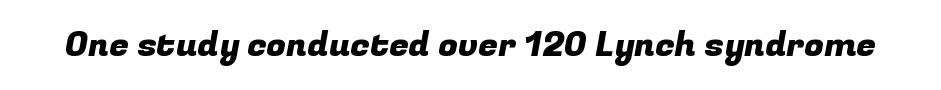
{"serif": "no", "width": "normal", "stroke_contrast": "low", "x_height": "medium", "monospaced": "no", "underline": "no", "letter_spacing": "normal", "letter_spacing_em": 0.0, "glyph_px": 35}
